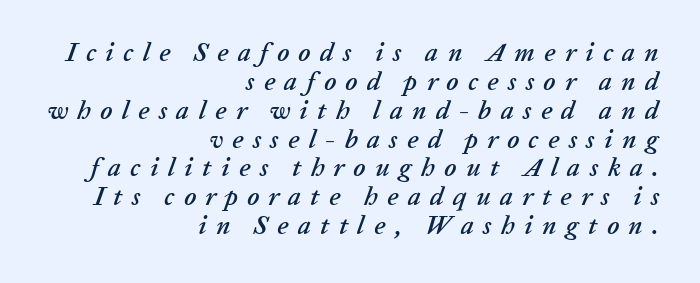
{"italic": "yes", "lean": "right", "slant_degrees": 20, "underline": "no", "align": "right", "line_spacing": "tight", "line_spacing_ratio": 1.11, "letter_spacing": "wide", "letter_spacing_em": 0.36, "glyph_px": 26}
